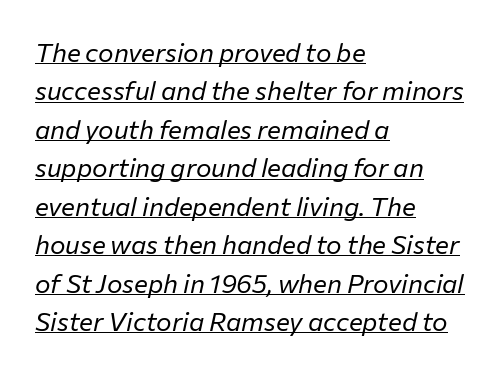
This is oblique type, the kind used for emphasis or titles. Horizontal alignment here is leftward, the default for most running prose. This block has exactly the height ordinary leading produces. The rendering keeps characters at their native spacing. Check the space under the baseline: a stroke is drawn there.
